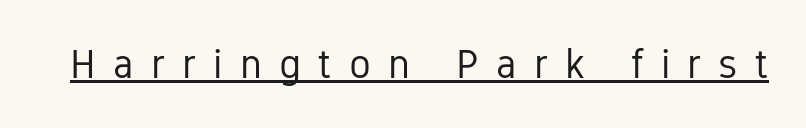
{"serif": "no", "italic": "no", "bold": "no", "weight": "regular", "width": "condensed", "stroke_contrast": "low", "x_height": "medium", "monospaced": "no", "underline": "yes", "letter_spacing": "wide", "letter_spacing_em": 0.42, "glyph_px": 41}
